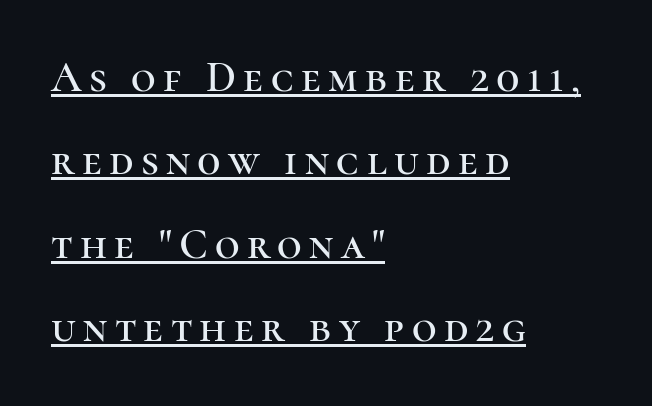
Here the designer chose a conventional face with non-uniform glyph widths. How would I describe the line gaps? Wide and relaxed. Ordinary non-slanted type is in use. Horizontal alignment here is leftward, the default for most running prose. The text was rendered using a seriffed face with decorative stroke endings. The sample's only ornament is a line tracing under the words.
